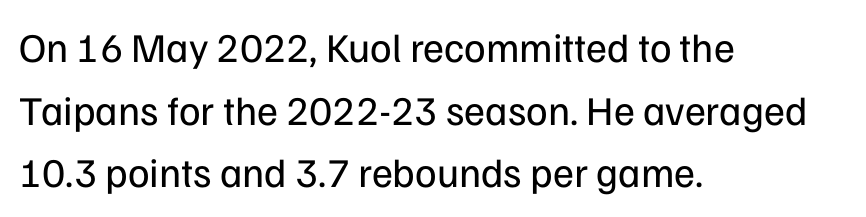
Q: Is the text bold? A: No.
Q: Is the text italic (slanted)? A: No, it is upright.
Q: Is the typeface a serif or a sans-serif typeface? A: Sans-serif.
Q: Is the text underlined? A: No.
Q: How is the paragraph aligned? A: Left-aligned.
Q: Is the spacing between letters normal or unusually wide? A: Normal.
Q: Is the spacing between lines tight, normal or loose? A: Normal.
Q: Width (condensed, normal, or wide)? A: Normal.
Q: Stroke contrast? A: Low.
Q: x-height? A: Medium.
Q: Monospaced? A: No.
